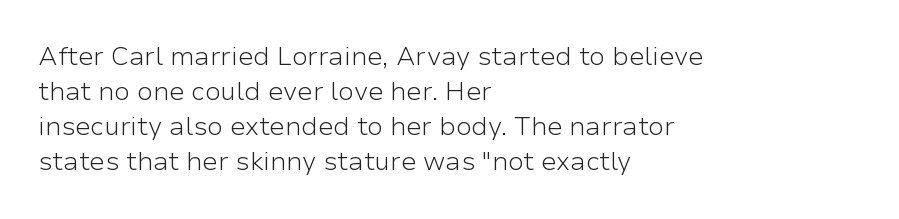
{"italic": "no", "bold": "no", "underline": "no", "align": "left", "line_spacing": "normal", "line_spacing_ratio": 1.35, "letter_spacing": "normal", "letter_spacing_em": 0.0, "glyph_px": 26}
